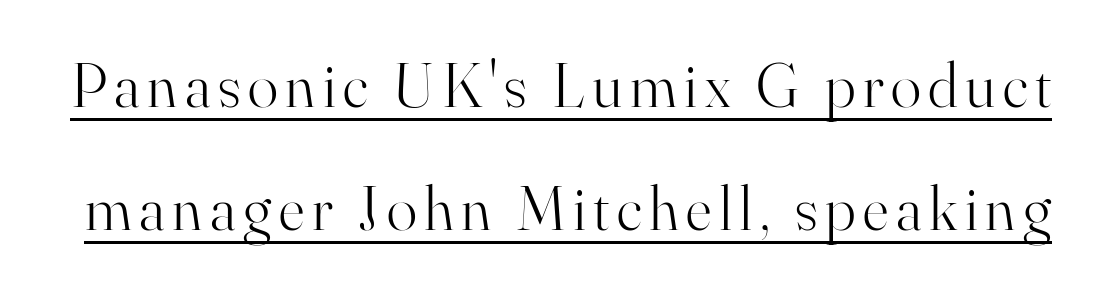
{"serif": "yes", "italic": "no", "bold": "no", "weight": "light", "width": "normal", "stroke_contrast": "high", "x_height": "small", "monospaced": "no", "underline": "yes", "line_spacing": "loose", "line_spacing_ratio": 1.96, "glyph_px": 63}
